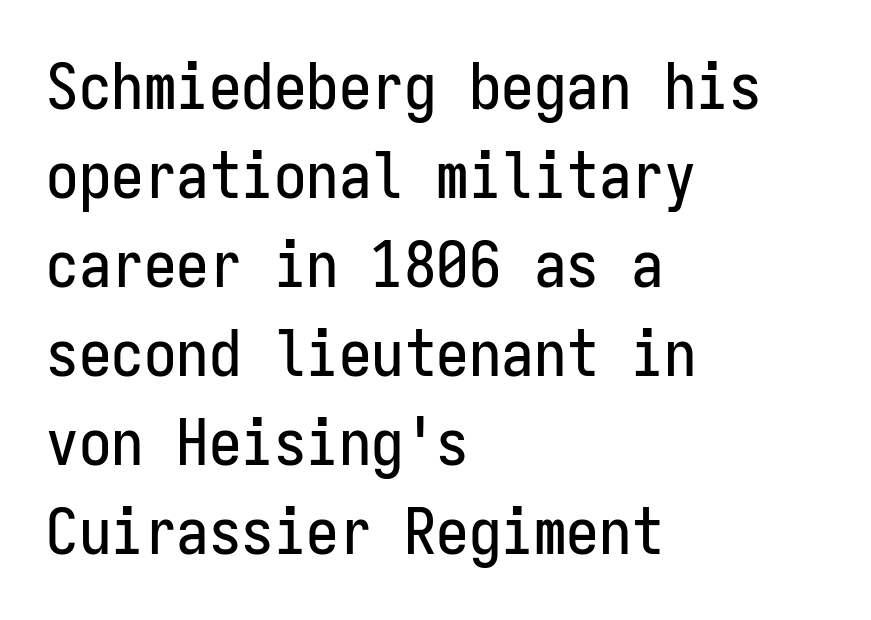
The image shows 65 px condensed sans-serif type, upright, monospaced; set left-aligned, normal line spacing (1.37x), normal letter spacing, not underlined; low stroke contrast and a medium x-height.
